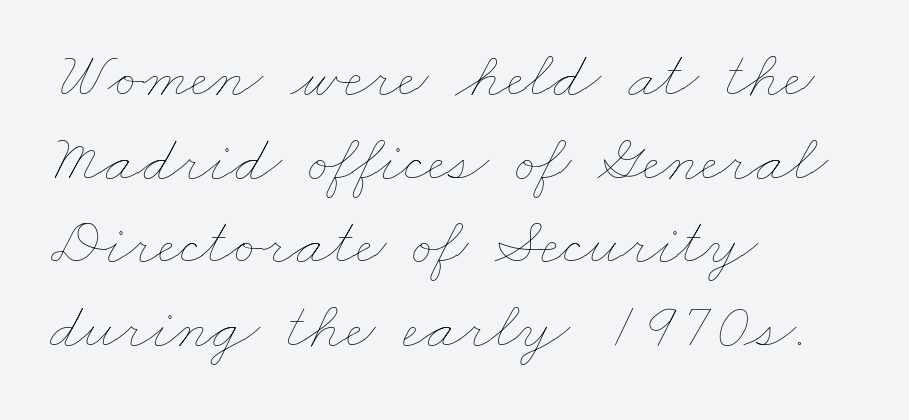
Short note: letters normally spaced. A normal amount of white space separates one row of letters from the next. Stroke mass is kept to a normal reading level or below. These lines are set flush left with a ragged right edge. No word sits above an underline. A typesetter would call this proportional, since set widths differ per character.
